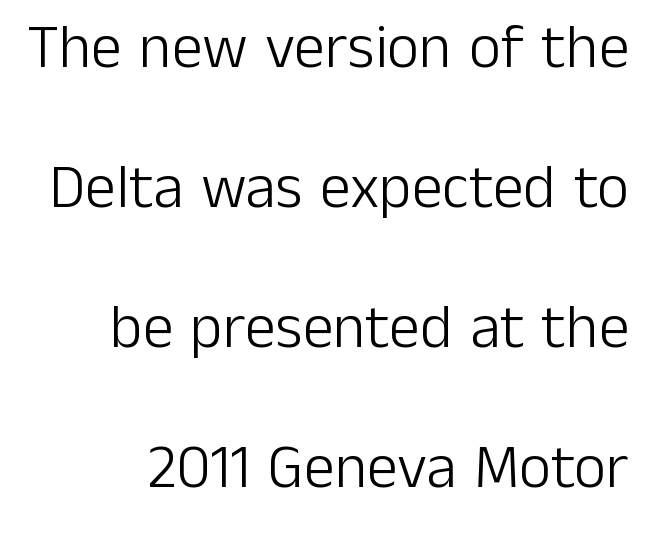
Q: Is the text bold? A: No.
Q: Is the text italic (slanted)? A: No, it is upright.
Q: Is the typeface a serif or a sans-serif typeface? A: Sans-serif.
Q: Is the text underlined? A: No.
Q: Is the spacing between letters normal or unusually wide? A: Normal.
Q: Is the spacing between lines tight, normal or loose? A: Loose.
Q: Width (condensed, normal, or wide)? A: Normal.
Q: Stroke contrast? A: Low.
Q: x-height? A: Medium.
Q: Monospaced? A: No.
